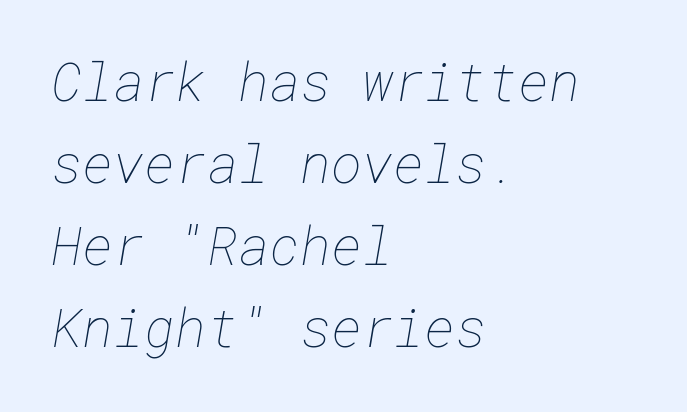
The image shows 53 px thin type; set left-aligned, normal line spacing (1.55x), normal letter spacing, not underlined; low stroke contrast and a medium x-height.
